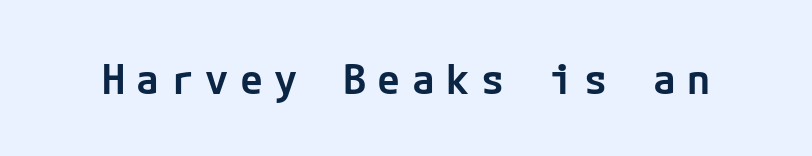
{"serif": "no", "italic": "no", "bold": "semi", "weight": "semibold", "width": "normal", "stroke_contrast": "low", "x_height": "medium", "underline": "no", "letter_spacing": "wide", "letter_spacing_em": 0.27, "glyph_px": 42}
